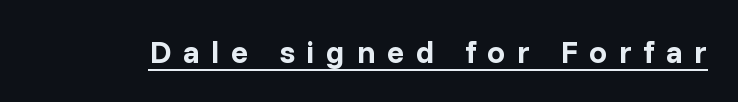
{"serif": "no", "italic": "no", "bold": "yes", "weight": "bold", "width": "normal", "stroke_contrast": "low", "x_height": "medium", "monospaced": "no", "underline": "yes", "letter_spacing": "wide", "letter_spacing_em": 0.36, "glyph_px": 32}
